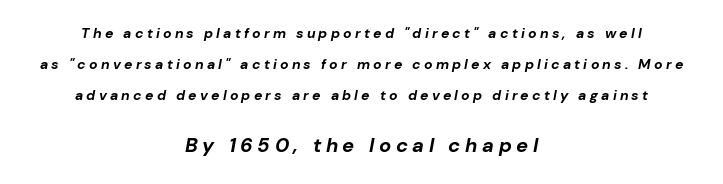
The image shows 20 px bold type, italic (leaning right); set centered, loose line spacing (2.2x), unusually wide letter spacing (+0.23 em), not underlined; the second (bottom) block is 1.43x larger.
